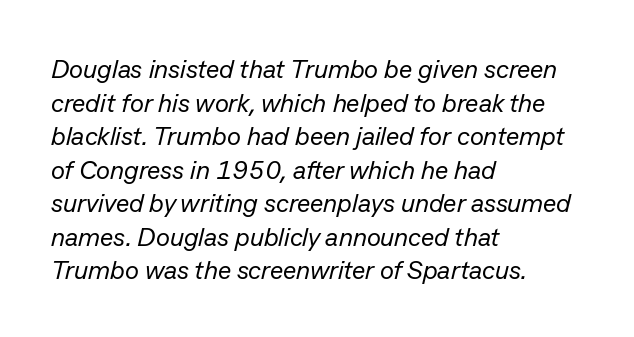
Q: Is the text bold? A: No.
Q: Is the text italic (slanted)? A: Yes, it leans right by about 13 degrees.
Q: Is the text underlined? A: No.
Q: How is the paragraph aligned? A: Left-aligned.
Q: Is the spacing between letters normal or unusually wide? A: Normal.
Q: Is the spacing between lines tight, normal or loose? A: Normal.
